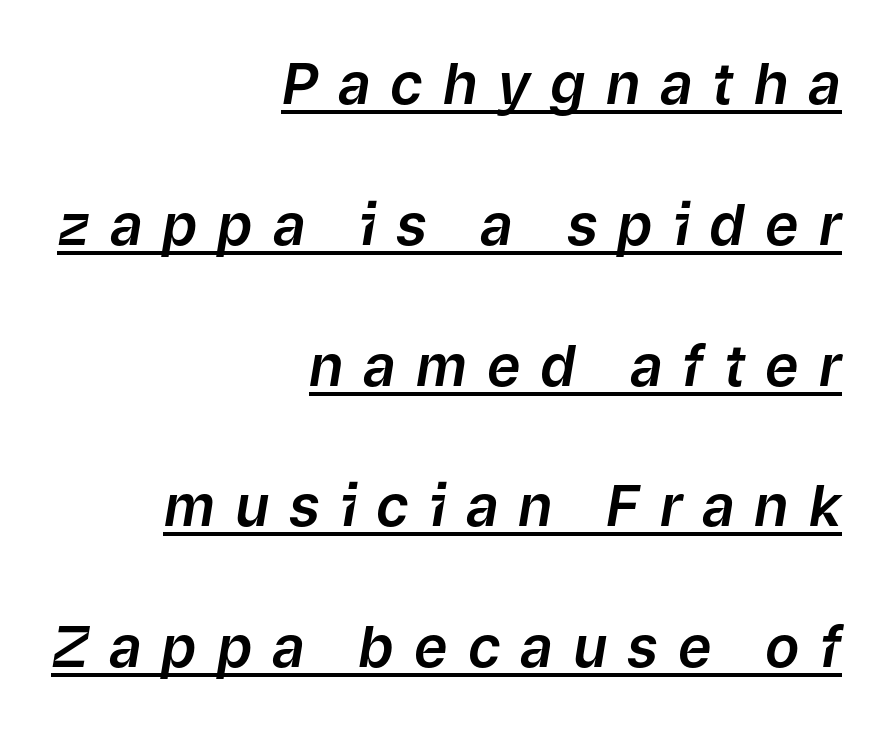
The typesetter has applied underlining to the passage shown. The block of text is sparse from top to bottom, with ample space between rows. The whole block is typeset with a tilt. The line texture is sparse and dotted thanks to wide tracking. Note the varied advance widths — an 'i' is clearly narrower than an 'm'.
